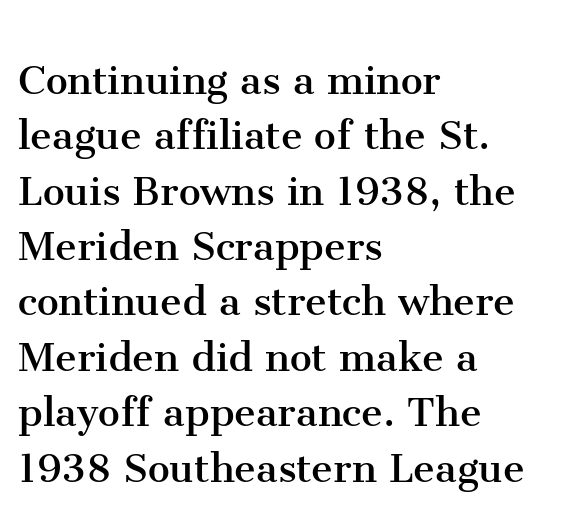
Q: Is the text bold? A: No.
Q: Is the text italic (slanted)? A: No, it is upright.
Q: Is the typeface a serif or a sans-serif typeface? A: Serif.
Q: Is the text underlined? A: No.
Q: How is the paragraph aligned? A: Left-aligned.
Q: Is the spacing between letters normal or unusually wide? A: Normal.
Q: Is the spacing between lines tight, normal or loose? A: Tight.
Q: Width (condensed, normal, or wide)? A: Normal.
Q: Stroke contrast? A: Medium.
Q: x-height? A: Medium.
Q: Monospaced? A: No.
